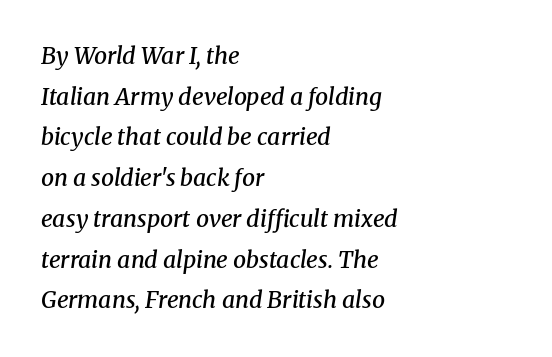
The passage is arranged the way most books set body copy — flush left. This sample uses an oblique cut, with every glyph tilted off the vertical. Weight check: semibold — heavier than regular, not quite bold. No word sits above an underline. Nothing unusual about the tracking: characters are spaced as the font intends.
